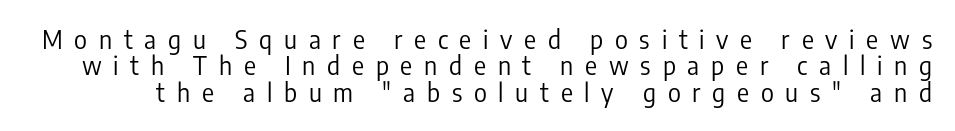
Q: Is the text bold? A: No.
Q: Is the text italic (slanted)? A: No, it is upright.
Q: Is the text underlined? A: No.
Q: Is the spacing between letters normal or unusually wide? A: Unusually wide.
Q: Is the spacing between lines tight, normal or loose? A: Tight.
